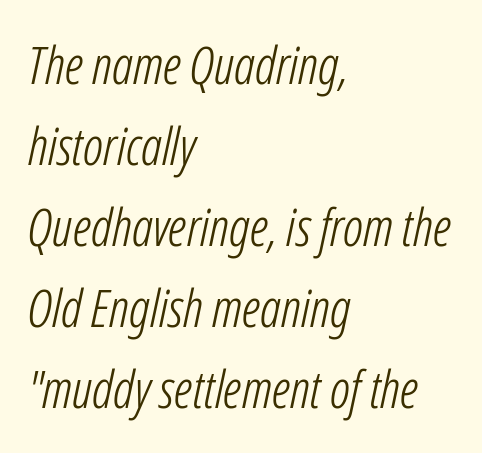
Caption: standard tracking, unaltered. It's the slanting kind of type. This sample keeps an unexceptional amount of space between lines. Only glyphs here, with clear space below each row. The ragged edge is on the right, which tells us the setting is flush left.
